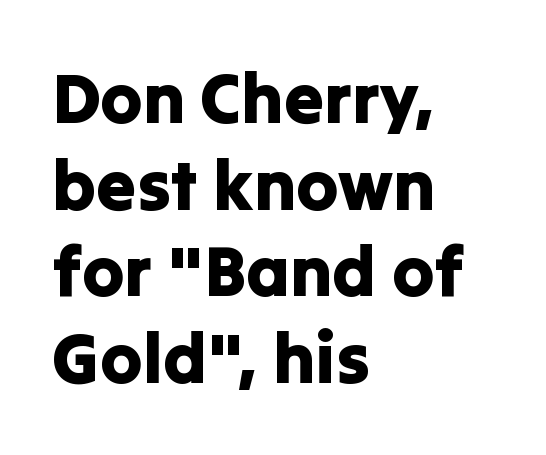
{"serif": "no", "italic": "no", "width": "normal", "stroke_contrast": "low", "x_height": "medium", "monospaced": "no", "underline": "no", "align": "left", "line_spacing_ratio": 1.22, "letter_spacing": "normal", "letter_spacing_em": 0.0, "glyph_px": 71}
